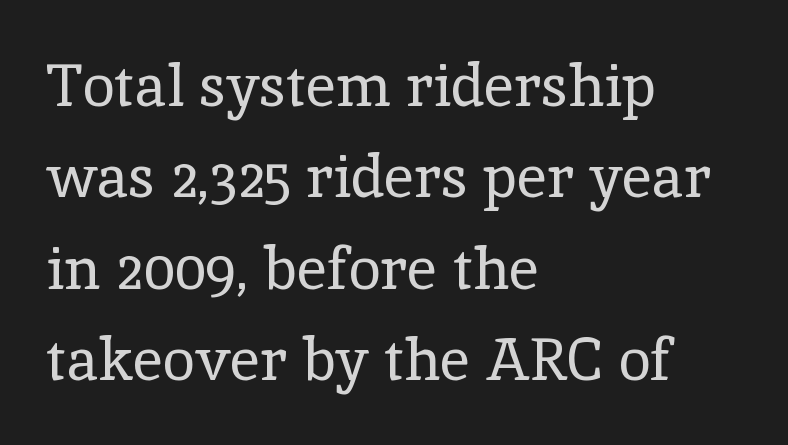
Q: Is the text bold? A: No.
Q: Is the text italic (slanted)? A: No, it is upright.
Q: Is the typeface a serif or a sans-serif typeface? A: Serif.
Q: Is the text underlined? A: No.
Q: How is the paragraph aligned? A: Left-aligned.
Q: Is the spacing between letters normal or unusually wide? A: Normal.
Q: Is the spacing between lines tight, normal or loose? A: Normal.
Q: Width (condensed, normal, or wide)? A: Normal.
Q: x-height? A: Medium.
Q: Monospaced? A: No.
